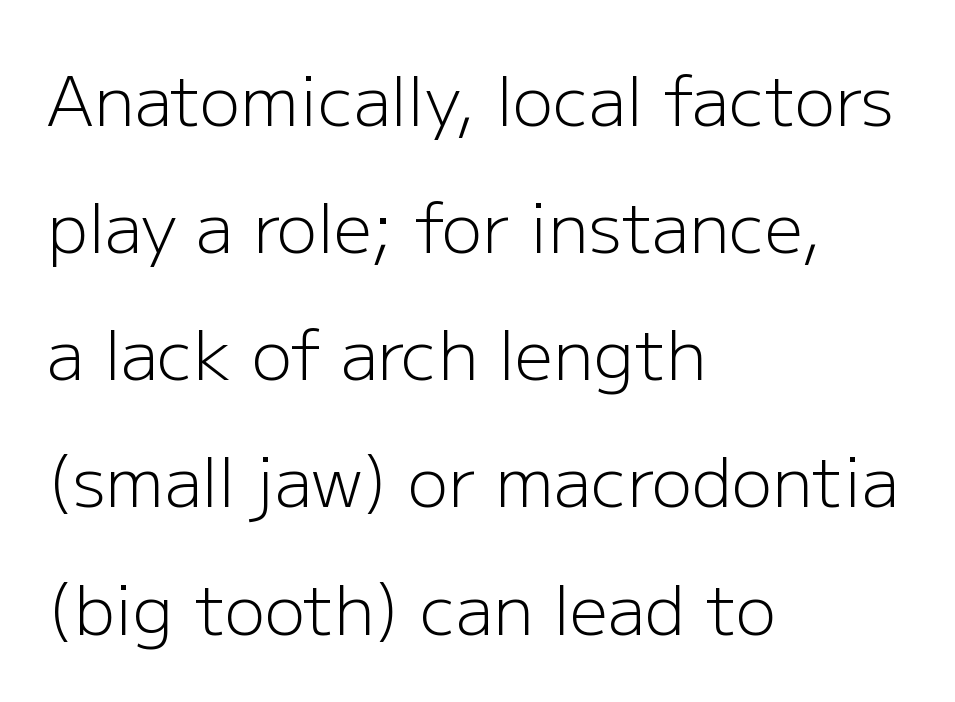
Q: Is the text bold? A: No.
Q: Is the text italic (slanted)? A: No, it is upright.
Q: Is the typeface a serif or a sans-serif typeface? A: Sans-serif.
Q: Is the text underlined? A: No.
Q: How is the paragraph aligned? A: Left-aligned.
Q: Is the spacing between letters normal or unusually wide? A: Normal.
Q: Width (condensed, normal, or wide)? A: Normal.
Q: Stroke contrast? A: Low.
Q: x-height? A: Medium.
Q: Monospaced? A: No.
